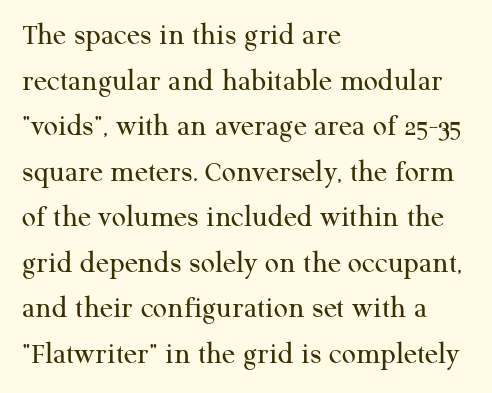
Each letter's strokes conclude with small projecting serifs. Unmarked baselines from the first word to the last. Rows of type keep a routine distance in the vertical direction. In CSS terms this would be text-align: left. Weight: not bold — regular or lighter. Here the designer chose a conventional face with non-uniform glyph widths.
